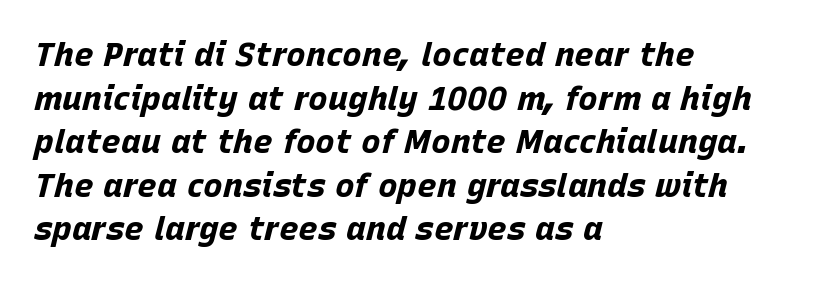
The image shows 33 px bold type, italic (leaning right); set left-aligned, normal line spacing (1.32x), normal letter spacing, not underlined; low stroke contrast and a large x-height.
